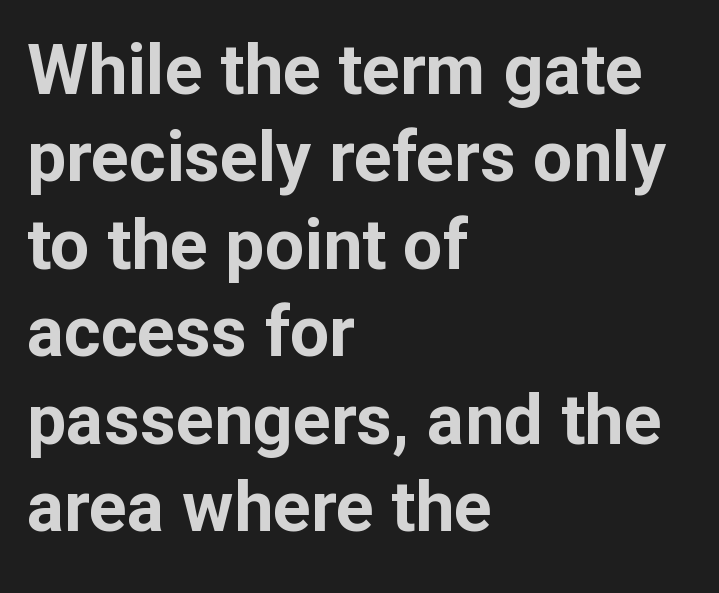
{"serif": "no", "italic": "no", "bold": "yes", "weight": "bold", "width": "normal", "stroke_contrast": "low", "x_height": "medium", "monospaced": "no", "underline": "no", "align": "left", "line_spacing": "normal", "line_spacing_ratio": 1.25, "letter_spacing": "normal", "letter_spacing_em": 0.0, "glyph_px": 70}
